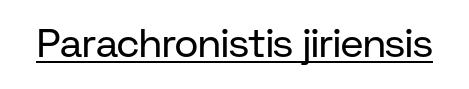
{"serif": "no", "italic": "no", "bold": "no", "weight": "regular", "width": "normal", "stroke_contrast": "low", "x_height": "medium", "monospaced": "no", "underline": "yes", "letter_spacing": "normal", "letter_spacing_em": 0.0, "glyph_px": 40}
